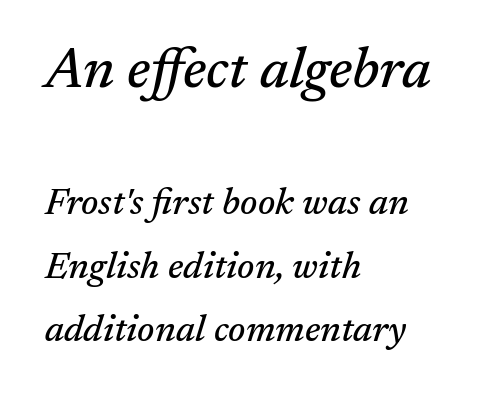
{"serif": "yes", "italic": "yes", "lean": "right", "slant_degrees": 17, "width": "normal", "stroke_contrast": "medium", "x_height": "medium", "monospaced": "no", "underline": "no", "align": "left", "line_spacing_ratio": 1.72, "letter_spacing": "normal", "letter_spacing_em": 0.0, "larger_block": "first", "size_ratio": 1.51, "glyph_px": 56}
